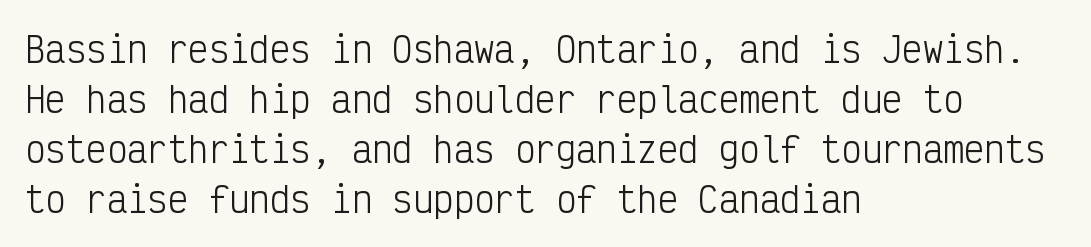
The image shows 34 px light, condensed sans-serif type, upright, monospaced; set left-aligned, normal line spacing (1.47x), normal letter spacing, not underlined; low stroke contrast and a medium x-height.
